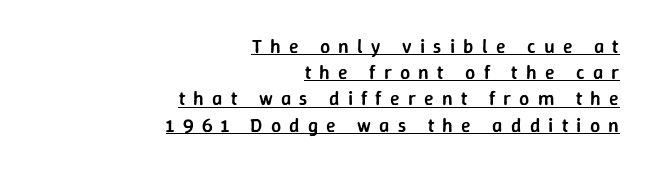
{"italic": "no", "bold": "semi", "underline": "yes", "align": "right", "line_spacing": "normal", "line_spacing_ratio": 1.31, "letter_spacing": "wide", "letter_spacing_em": 0.41, "glyph_px": 20}
